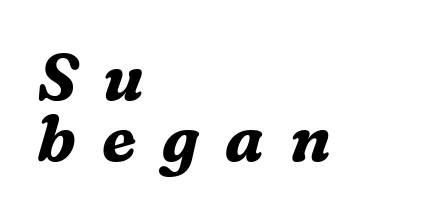
The image shows 64 px bold serif type, italic (leaning right); set left-aligned, tight line spacing (0.96x), unusually wide letter spacing (+0.41 em), not underlined; medium stroke contrast and a medium x-height.
